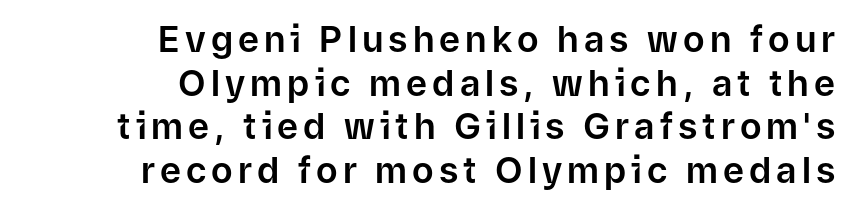
{"serif": "no", "italic": "no", "width": "normal", "stroke_contrast": "low", "x_height": "medium", "monospaced": "no", "underline": "no", "align": "right", "line_spacing_ratio": 1.21, "glyph_px": 36}
